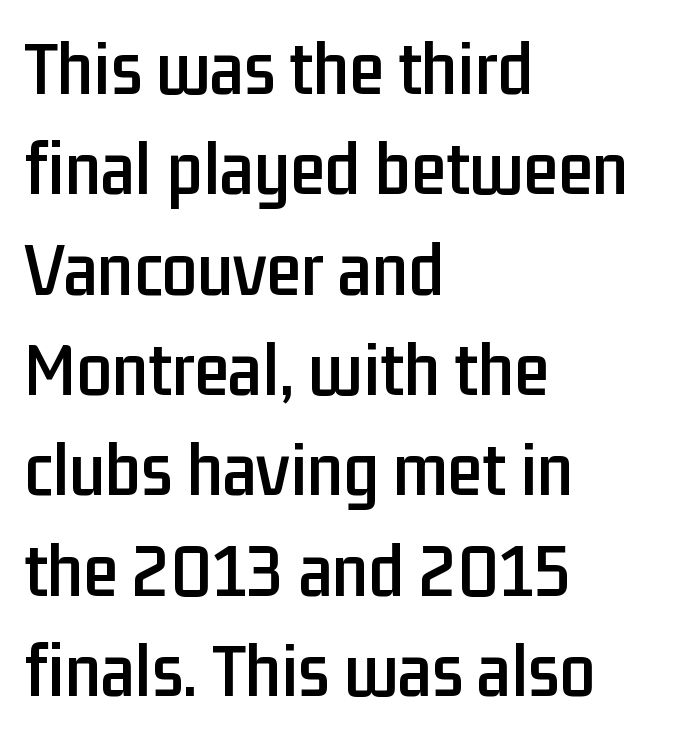
The image shows 79 px condensed sans-serif type, upright; set left-aligned, normal line spacing (1.27x), normal letter spacing, not underlined; low stroke contrast and a medium x-height.
